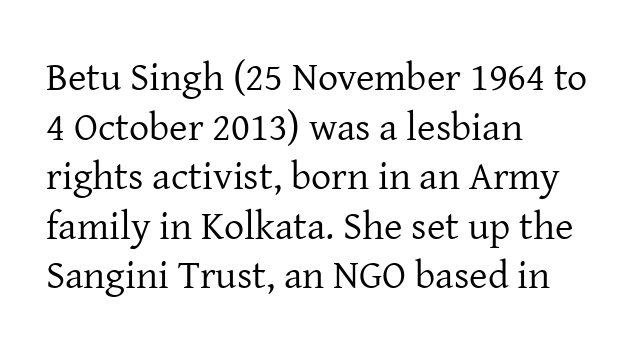
{"serif": "yes", "italic": "no", "bold": "no", "weight": "regular", "width": "normal", "stroke_contrast": "low", "x_height": "medium", "monospaced": "no", "underline": "no", "align": "left", "line_spacing_ratio": 1.24, "letter_spacing": "normal", "letter_spacing_em": 0.0, "glyph_px": 40}
